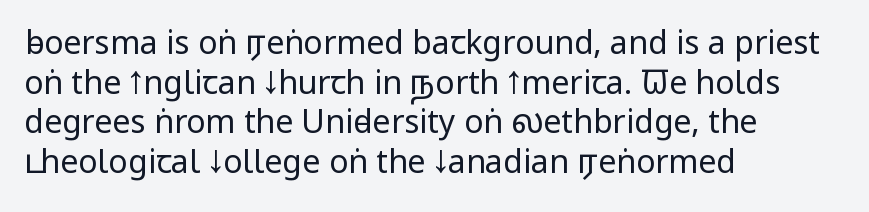
The paragraph shown leans on its left margin. Examine the stroke ends and you'll find no serifs. The rendering uses natural spacing where letterforms have individual widths. The weight tops out at a normal text grade. Inter-character spacing is left at the font's built-in metrics. Posture: upright roman.
